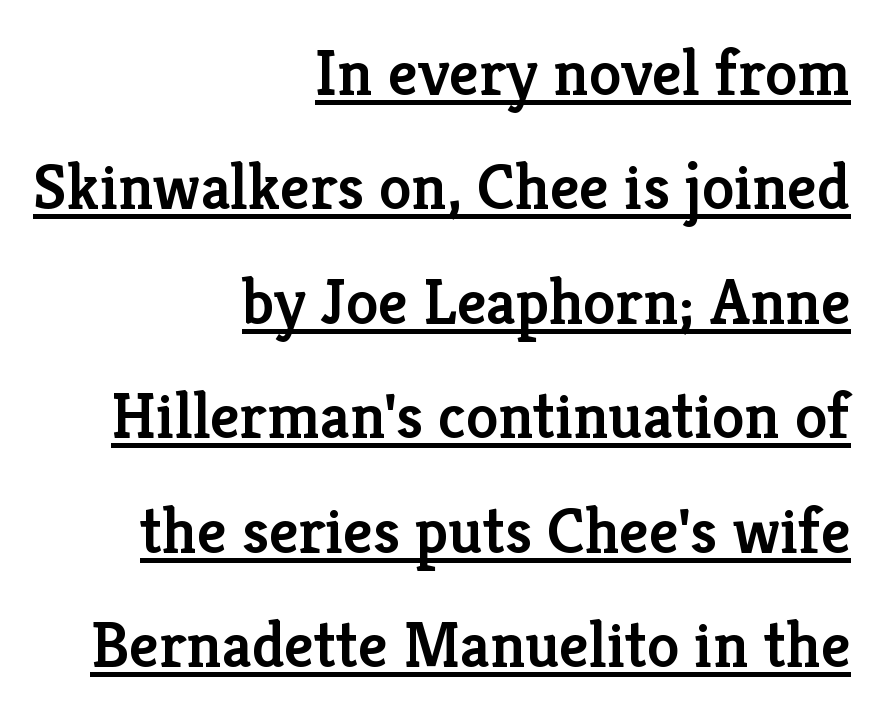
The image shows 65 px semibold serif type, upright; set right-aligned, line spacing 1.76x, normal letter spacing, underlined; low stroke contrast and a medium x-height.
